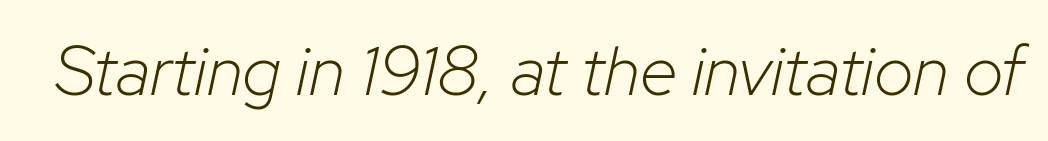
The image shows 69 px light type, italic (leaning right); set normal letter spacing, not underlined; low stroke contrast and a medium x-height.
